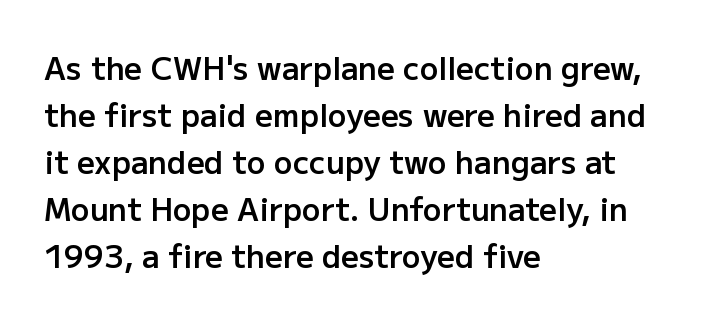
{"serif": "no", "italic": "no", "bold": "semi", "weight": "semibold", "width": "normal", "stroke_contrast": "low", "x_height": "medium", "monospaced": "no", "underline": "no", "align": "left", "line_spacing": "normal", "line_spacing_ratio": 1.52, "letter_spacing": "normal", "letter_spacing_em": 0.0, "glyph_px": 31}
